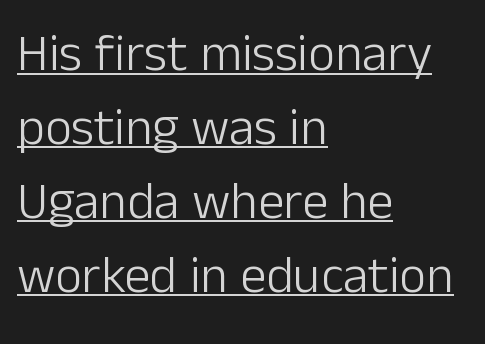
This rendering leaves character spacing at its baseline value. The passage is arranged the way most books set body copy — flush left. Counters stay open thanks to moderate or lighter strokes. The lettering holds an erect, upright posture throughout.
